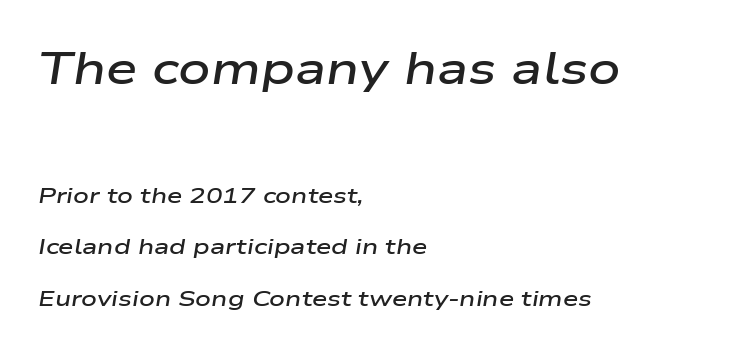
The image shows 45 px semibold, wide type, italic (leaning right); set left-aligned, loose line spacing (2.35x), normal letter spacing, not underlined; the first (top) block is 2.05x larger; low stroke contrast and a medium x-height.
